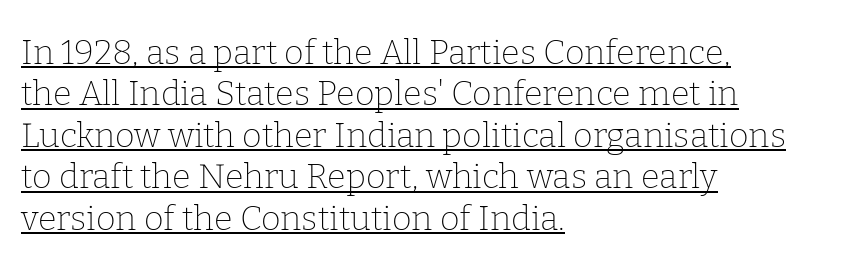
Q: Is the text bold? A: No.
Q: Is the text italic (slanted)? A: No, it is upright.
Q: Is the typeface a serif or a sans-serif typeface? A: Serif.
Q: Is the text underlined? A: Yes.
Q: How is the paragraph aligned? A: Left-aligned.
Q: Is the spacing between letters normal or unusually wide? A: Normal.
Q: Width (condensed, normal, or wide)? A: Normal.
Q: Stroke contrast? A: Low.
Q: x-height? A: Medium.
Q: Monospaced? A: No.
